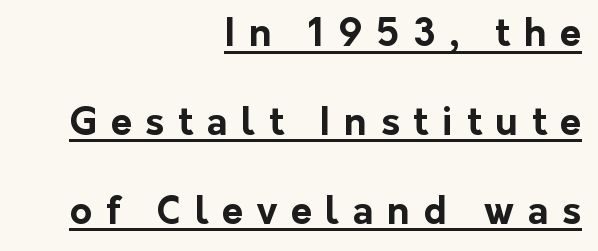
The image shows 38 px bold sans-serif type, upright; set right-aligned, loose line spacing (2.34x), unusually wide letter spacing (+0.36 em), underlined; low stroke contrast and a medium x-height.
